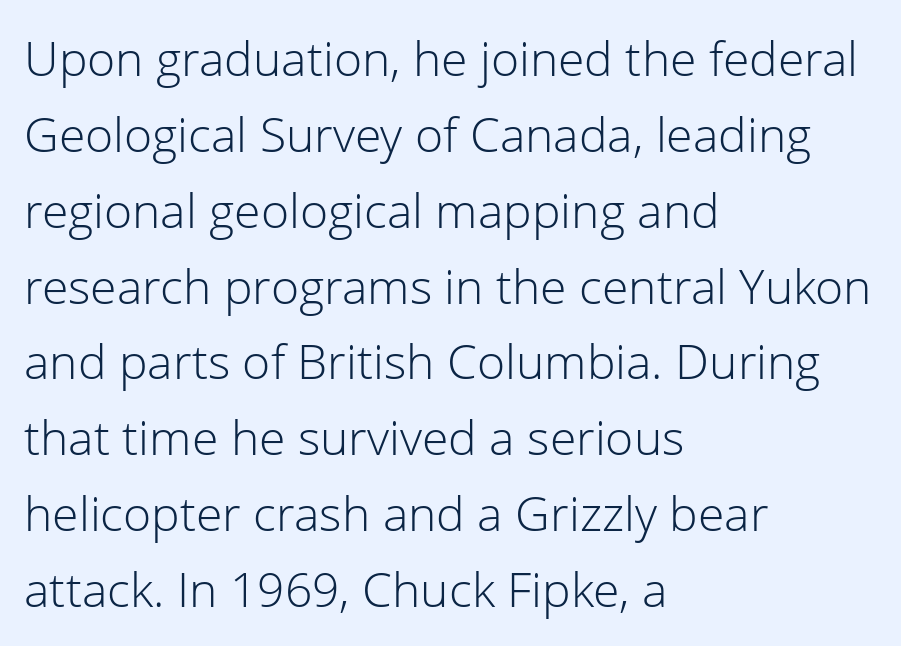
Line spacing here is normal. A clean baseline with only descenders dipping below it. The letters advance in unequal steps, a hallmark of proportional type. Spacing between characters is what you'd get straight out of the box. All the whitespace from short lines collects on the right.
